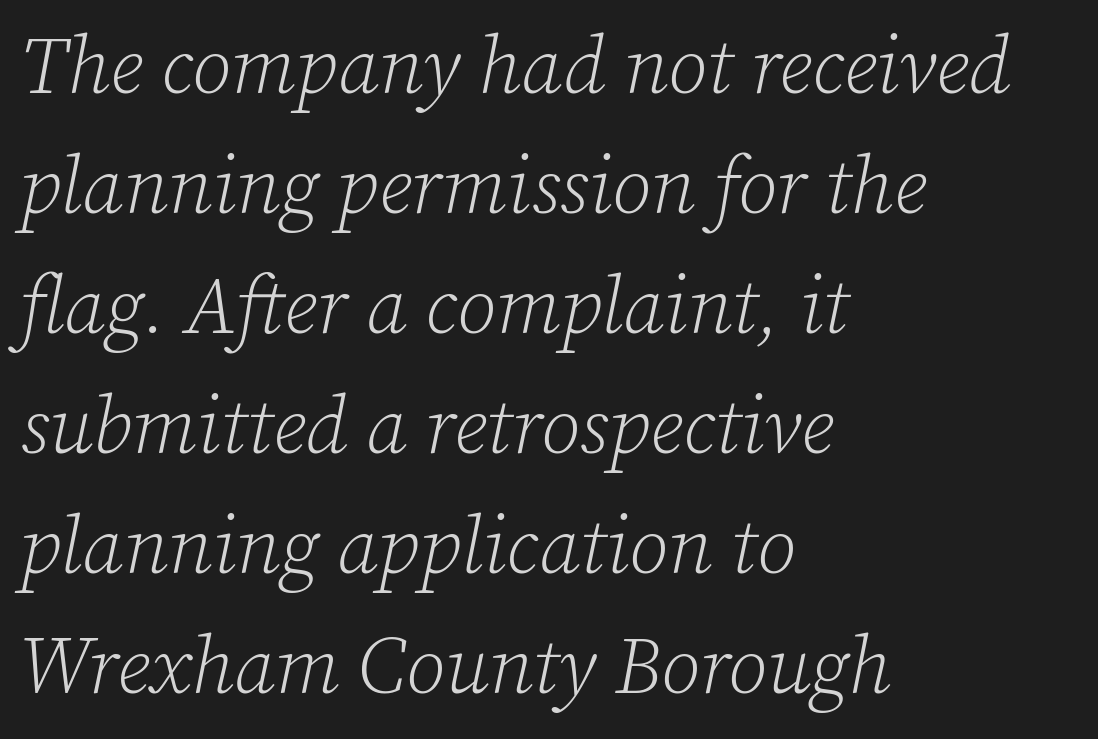
The image shows 80 px light serif type, italic (leaning right); set left-aligned, normal line spacing (1.5x), normal letter spacing, not underlined; low stroke contrast and a medium x-height.
